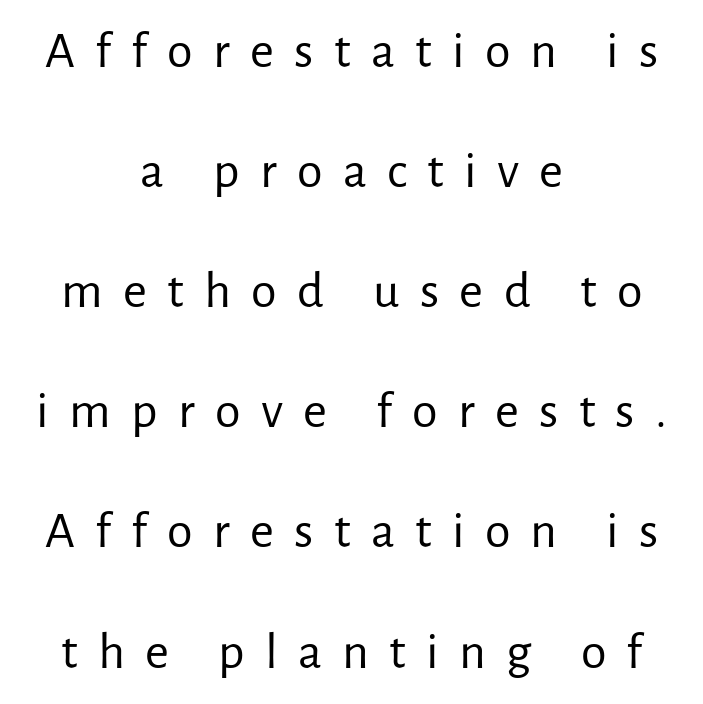
The image shows 52 px regular-weight sans-serif type, upright; set centered, loose line spacing (2.31x), unusually wide letter spacing (+0.39 em), not underlined; low stroke contrast and a medium x-height.
